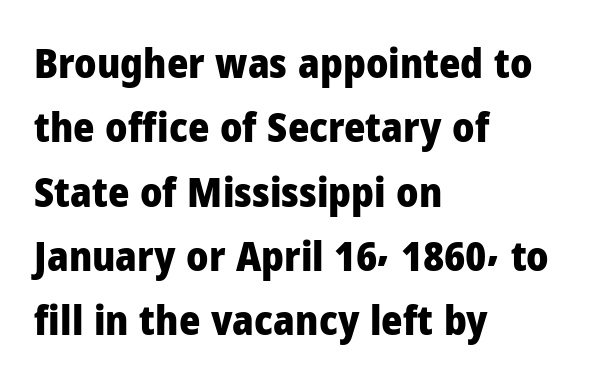
Q: Is the text bold? A: Yes.
Q: Is the text italic (slanted)? A: No, it is upright.
Q: Is the typeface a serif or a sans-serif typeface? A: Sans-serif.
Q: Is the text underlined? A: No.
Q: How is the paragraph aligned? A: Left-aligned.
Q: Is the spacing between letters normal or unusually wide? A: Normal.
Q: Is the spacing between lines tight, normal or loose? A: Normal.
Q: Width (condensed, normal, or wide)? A: Normal.
Q: Stroke contrast? A: Low.
Q: x-height? A: Medium.
Q: Monospaced? A: No.
